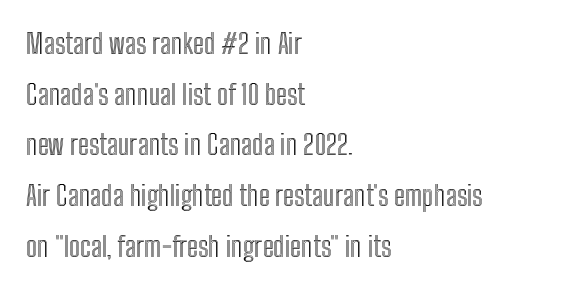
Q: Is the text italic (slanted)? A: No, it is upright.
Q: Is the text underlined? A: No.
Q: How is the paragraph aligned? A: Left-aligned.
Q: Is the spacing between letters normal or unusually wide? A: Normal.
Q: Width (condensed, normal, or wide)? A: Condensed.
Q: x-height? A: Medium.
Q: Monospaced? A: No.
